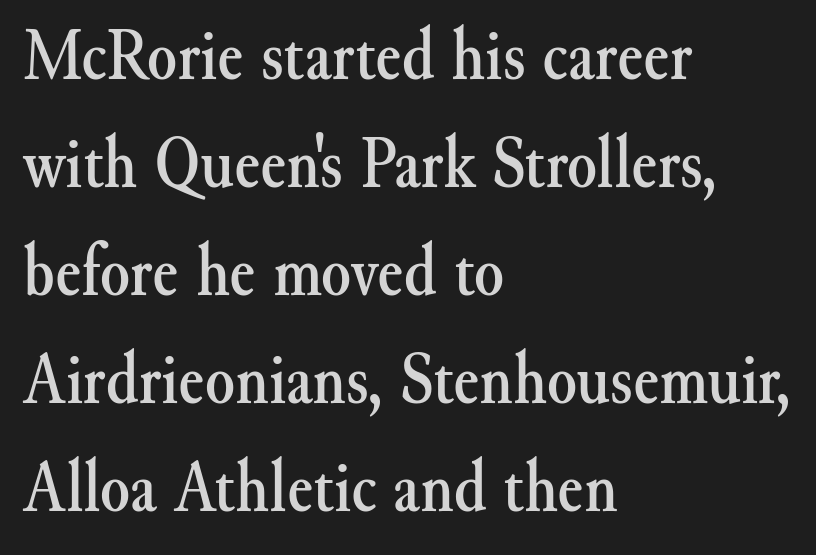
The face used here is proportionally spaced, like ordinary book or web type. If you measured baseline to baseline, you'd find a middling distance. Letterform terminals end in serifs throughout the passage. This sample uses an upright cut, with every glyph sitting square on the baseline.
